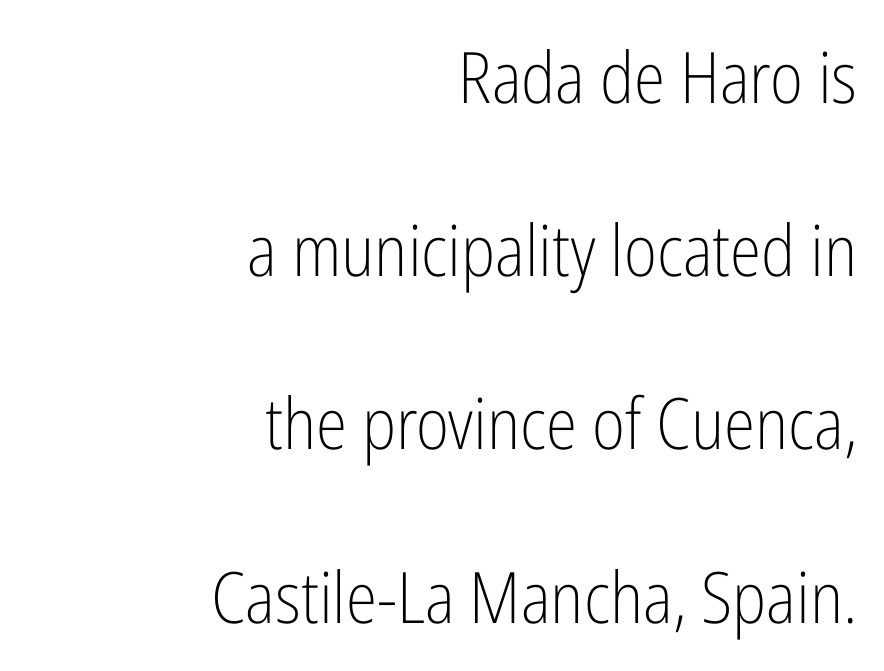
Q: Is the text bold? A: No.
Q: Is the text italic (slanted)? A: No, it is upright.
Q: Is the typeface a serif or a sans-serif typeface? A: Sans-serif.
Q: Is the text underlined? A: No.
Q: How is the paragraph aligned? A: Right-aligned.
Q: Is the spacing between letters normal or unusually wide? A: Normal.
Q: Is the spacing between lines tight, normal or loose? A: Loose.
Q: Width (condensed, normal, or wide)? A: Condensed.
Q: Stroke contrast? A: Low.
Q: x-height? A: Medium.
Q: Monospaced? A: No.
